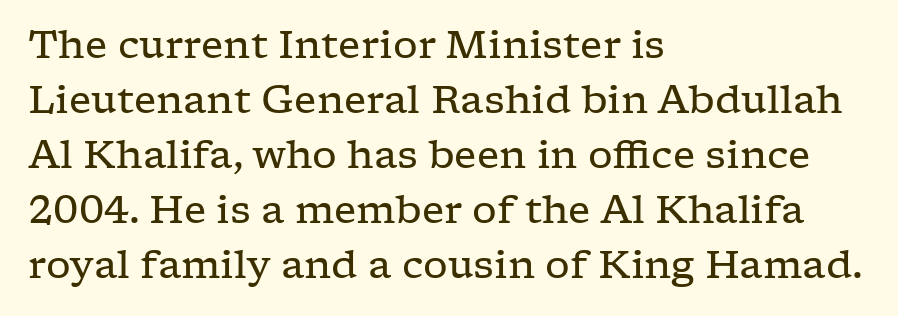
The image shows 39 px regular-weight, wide serif type, upright; set left-aligned, normal line spacing (1.41x), normal letter spacing, not underlined; low stroke contrast and a medium x-height.
